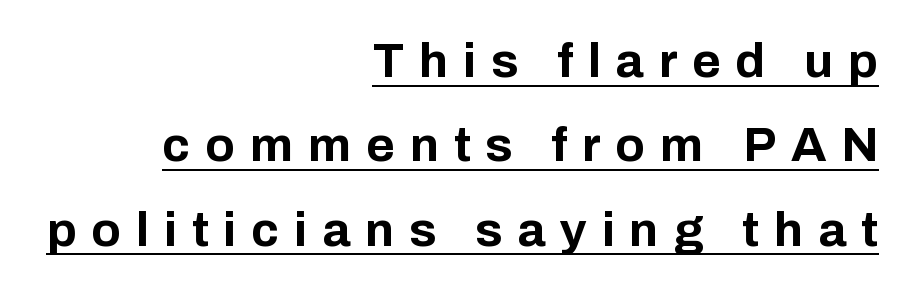
Notice how thick the strokes are: this is what a full bold looks like. The face used here is rendered with a markedly widened letterfit. Upright lettering throughout. The face used here appears with an underline applied.
